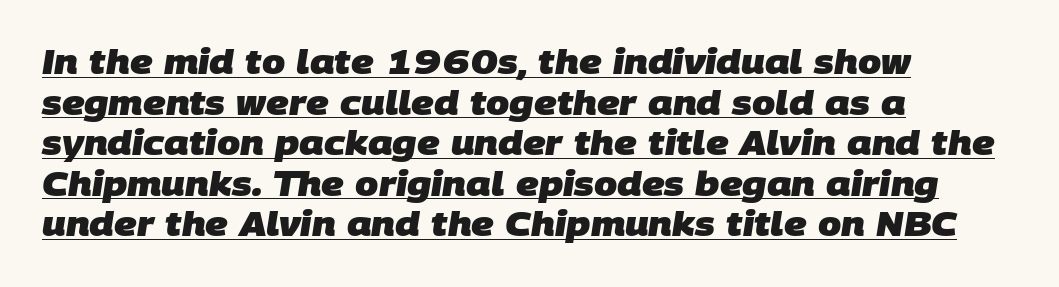
Spacing between characters is what you'd get straight out of the box. Spacing verdict: proportional, widths tailored to each character. In CSS terms this would be text-align: left. Heft: maximum for text — a bold. Are there feet on the stems? There aren't — it's a sans. Underlined type.
